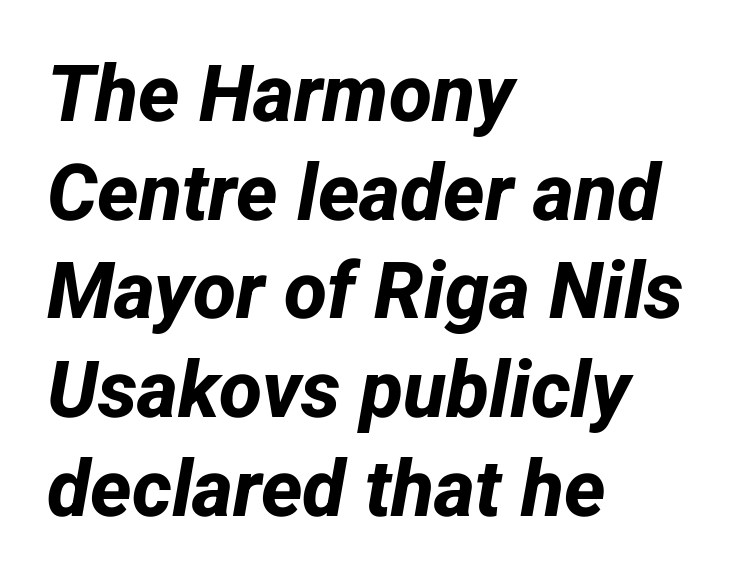
Line beginnings align vertically; line endings do not. Normally led — the rows are evenly, conventionally spaced. The passage shown has conventional tracking throughout. What kind of face is this? One without serifs — a sans. A typesetter would call this proportional, since set widths differ per character. Nobody drew a line under any word here.
